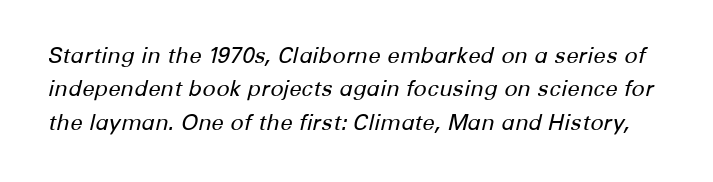
Q: Is the text bold? A: No.
Q: Is the text italic (slanted)? A: Yes, it leans right by about 12 degrees.
Q: Is the text underlined? A: No.
Q: Is the spacing between letters normal or unusually wide? A: Normal.
Q: Is the spacing between lines tight, normal or loose? A: Normal.
